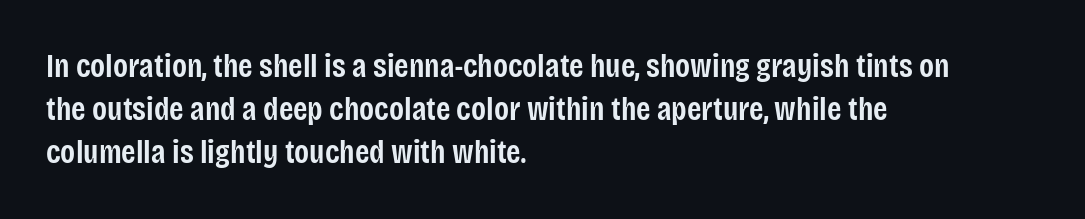
The image shows 33 px semibold, condensed sans-serif type, upright; set left-aligned, normal line spacing (1.31x), normal letter spacing, not underlined; low stroke contrast and a large x-height.
